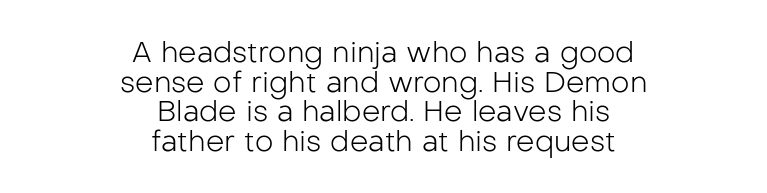
{"serif": "no", "italic": "no", "bold": "no", "weight": "light", "width": "normal", "stroke_contrast": "low", "x_height": "medium", "monospaced": "no", "underline": "no", "align": "center", "line_spacing": "tight", "line_spacing_ratio": 1.02, "letter_spacing": "normal", "letter_spacing_em": 0.0, "glyph_px": 29}
